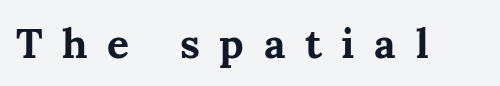
The glyphs in this specimen are seriffed. Glyph-to-glyph distance is far greater than everyday printed text. These lines carry a lot of weight — the face is fully bold. The string is rendered with underlining switched off. The type sits square on the baseline with zero lean. Think of a printed novel: that variable character pitch is what you see here.
